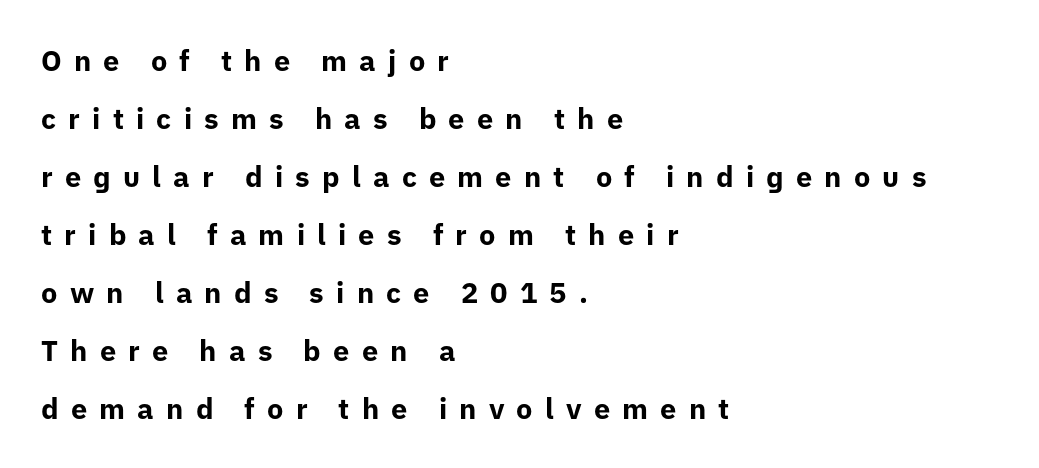
{"serif": "no", "italic": "no", "bold": "yes", "weight": "bold", "width": "normal", "stroke_contrast": "low", "x_height": "medium", "monospaced": "no", "underline": "no", "align": "left", "line_spacing": "loose", "line_spacing_ratio": 2.0, "letter_spacing": "wide", "letter_spacing_em": 0.42, "glyph_px": 29}
